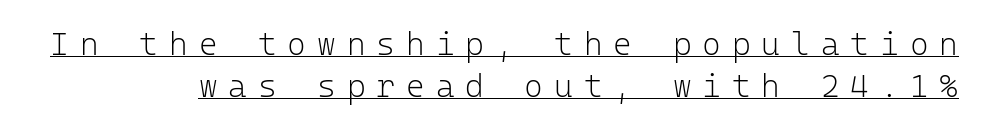
{"serif": "no", "italic": "no", "bold": "no", "weight": "light", "width": "normal", "stroke_contrast": "low", "x_height": "medium", "monospaced": "yes", "underline": "yes", "line_spacing": "normal", "line_spacing_ratio": 1.3, "letter_spacing": "wide", "letter_spacing_em": 0.34, "glyph_px": 32}
